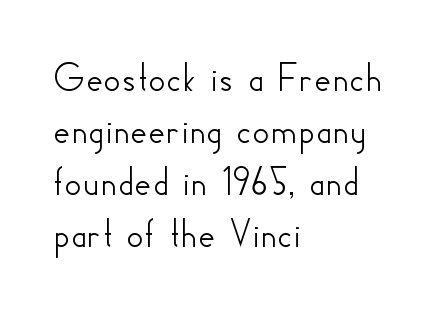
The face used here is proportionally spaced, like ordinary book or web type. This is sans-serif lettering, the kind often seen on screens and signage. Words float on clear page, feet unadorned. These lines stack with their left ends in a neat column. Style check: upright. This sample uses plain, unmodified letter spacing.
